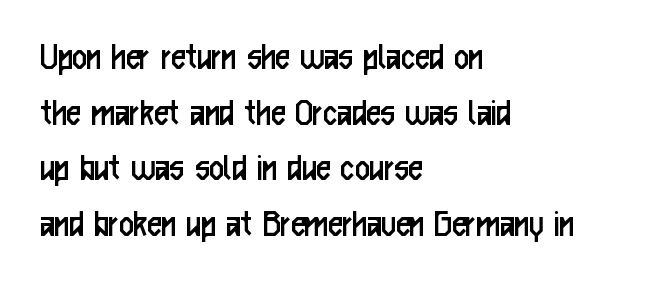
Q: Is the text bold? A: No.
Q: Is the text italic (slanted)? A: No, it is upright.
Q: Is the typeface a serif or a sans-serif typeface? A: Sans-serif.
Q: Is the text underlined? A: No.
Q: How is the paragraph aligned? A: Left-aligned.
Q: Is the spacing between letters normal or unusually wide? A: Normal.
Q: Is the spacing between lines tight, normal or loose? A: Normal.
Q: Width (condensed, normal, or wide)? A: Condensed.
Q: Stroke contrast? A: Low.
Q: x-height? A: Medium.
Q: Monospaced? A: No.
